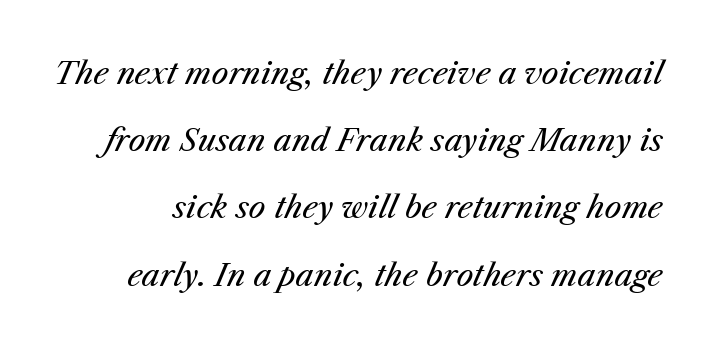
{"italic": "yes", "lean": "right", "slant_degrees": 25, "bold": "no", "weight": "regular", "width": "normal", "stroke_contrast": "medium", "x_height": "medium", "monospaced": "no", "underline": "no", "line_spacing": "loose", "line_spacing_ratio": 2.24, "letter_spacing": "normal", "letter_spacing_em": 0.0, "glyph_px": 30}
